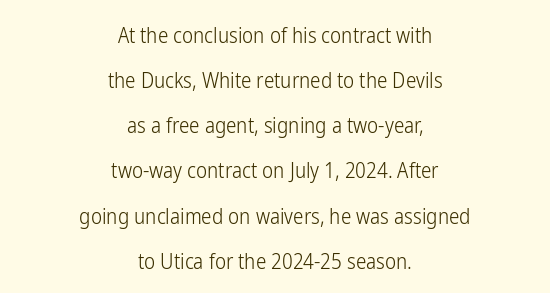
{"italic": "no", "bold": "no", "underline": "no", "align": "center", "line_spacing": "loose", "line_spacing_ratio": 2.15, "letter_spacing": "normal", "letter_spacing_em": 0.0, "glyph_px": 21}
